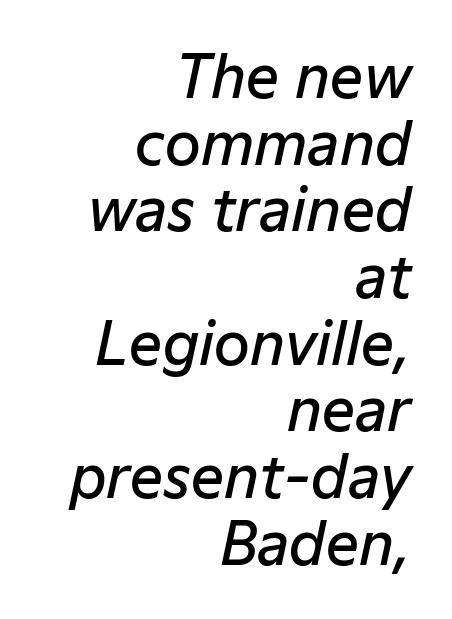
Italic? Definitely — the glyphs are oblique. Nobody touched the tracking dial on this one. Glance below the letters and you will spot only blank space. Line ends are locked; line starts wander.
